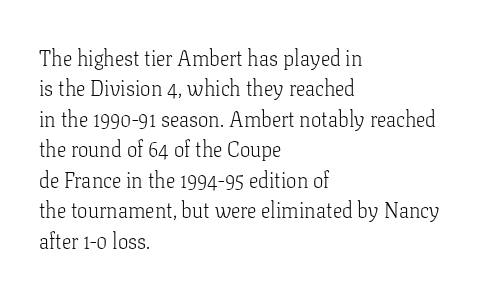
{"italic": "no", "bold": "no", "underline": "no", "align": "left", "line_spacing": "normal", "line_spacing_ratio": 1.45, "letter_spacing": "normal", "letter_spacing_em": 0.0, "glyph_px": 21}
